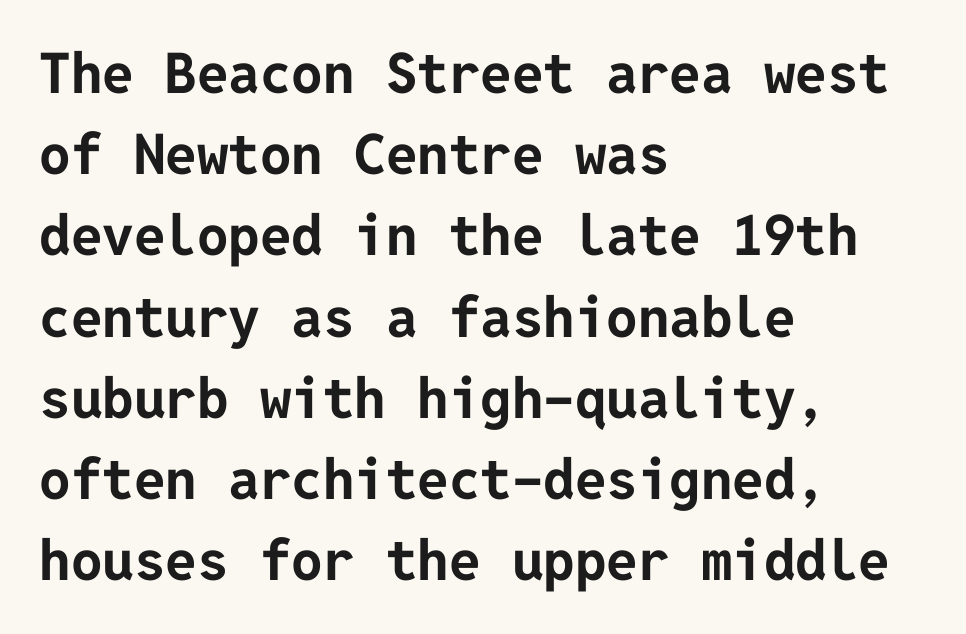
Q: Is the text bold? A: Yes.
Q: Is the text italic (slanted)? A: No, it is upright.
Q: Is the typeface a serif or a sans-serif typeface? A: Sans-serif.
Q: Is the text underlined? A: No.
Q: How is the paragraph aligned? A: Left-aligned.
Q: Is the spacing between letters normal or unusually wide? A: Normal.
Q: Is the spacing between lines tight, normal or loose? A: Normal.
Q: Width (condensed, normal, or wide)? A: Normal.
Q: Stroke contrast? A: Low.
Q: x-height? A: Medium.
